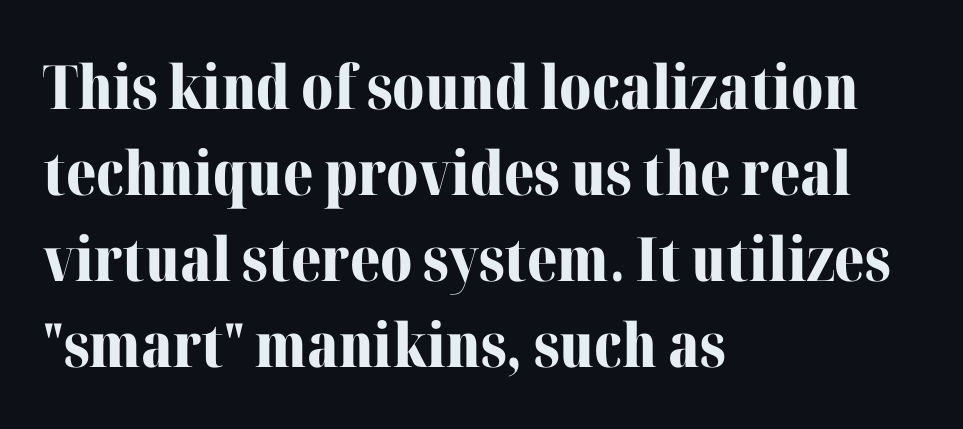
Line starts are locked; line ends wander. Character widths vary here, with narrow letters taking less room than wide ones. A typesetter would label this face a serif. A dark, heavy texture on the line: the type is bold.
